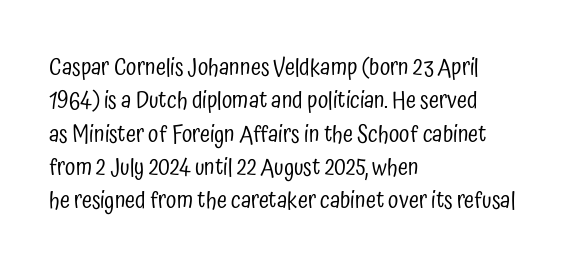
{"italic": "no", "bold": "no", "underline": "no", "align": "left", "line_spacing": "normal", "line_spacing_ratio": 1.45, "letter_spacing": "normal", "letter_spacing_em": 0.0, "glyph_px": 23}
